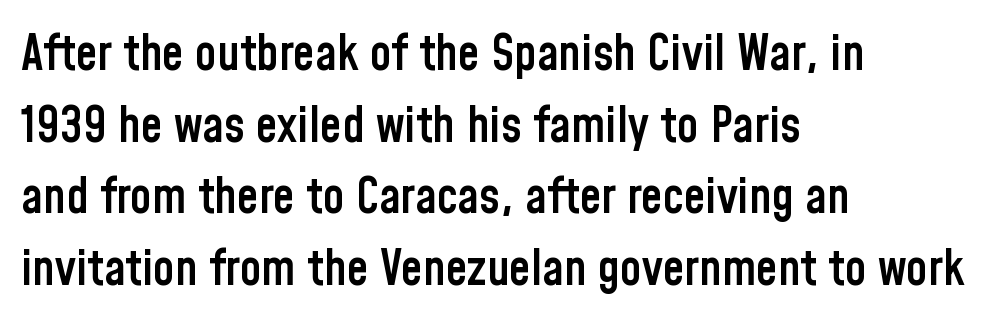
The image shows 49 px semibold, condensed sans-serif type, upright; set left-aligned, normal line spacing (1.46x), normal letter spacing, not underlined; low stroke contrast and a medium x-height.
